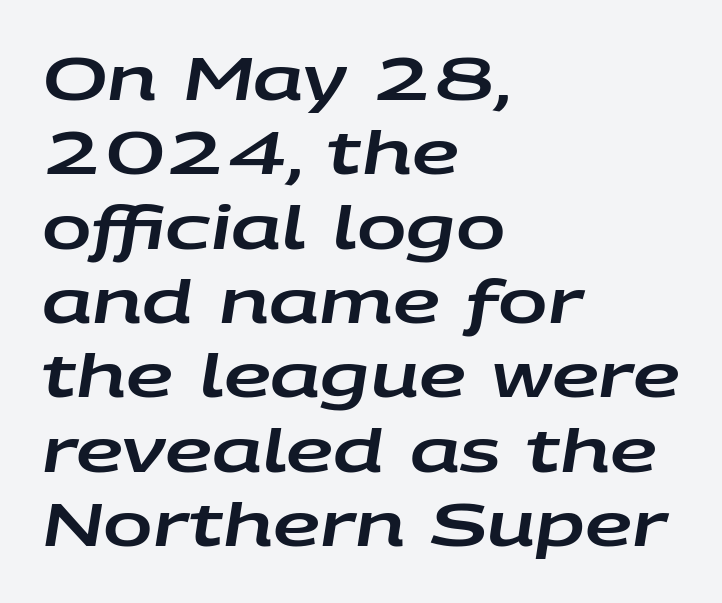
The image shows 59 px wide type, italic (leaning right); set left-aligned, normal line spacing (1.26x), normal letter spacing, not underlined; low stroke contrast and a large x-height.
